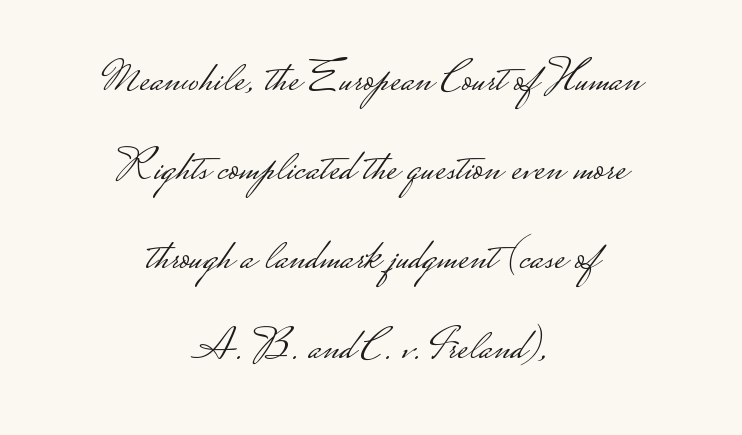
The image shows 46 px light, wide sans-serif type; set centered, loose line spacing (1.94x), normal letter spacing, not underlined; low stroke contrast.
